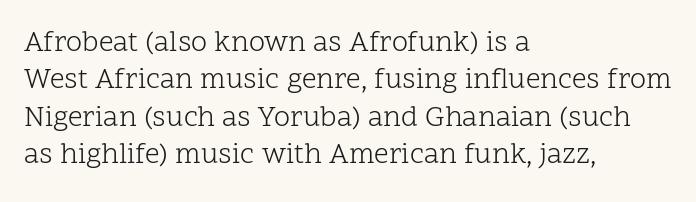
The face used here is proportionally spaced, like ordinary book or web type. The designer left line spacing at the default. Yep, those are serifs on the letters. These lines keep a tight, regular rhythm from letter to letter.
